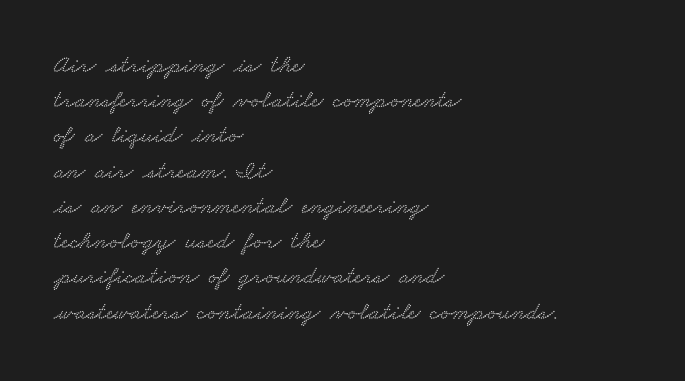
Q: Is the text underlined? A: No.
Q: How is the paragraph aligned? A: Left-aligned.
Q: Is the spacing between letters normal or unusually wide? A: Normal.
Q: Is the spacing between lines tight, normal or loose? A: Normal.
